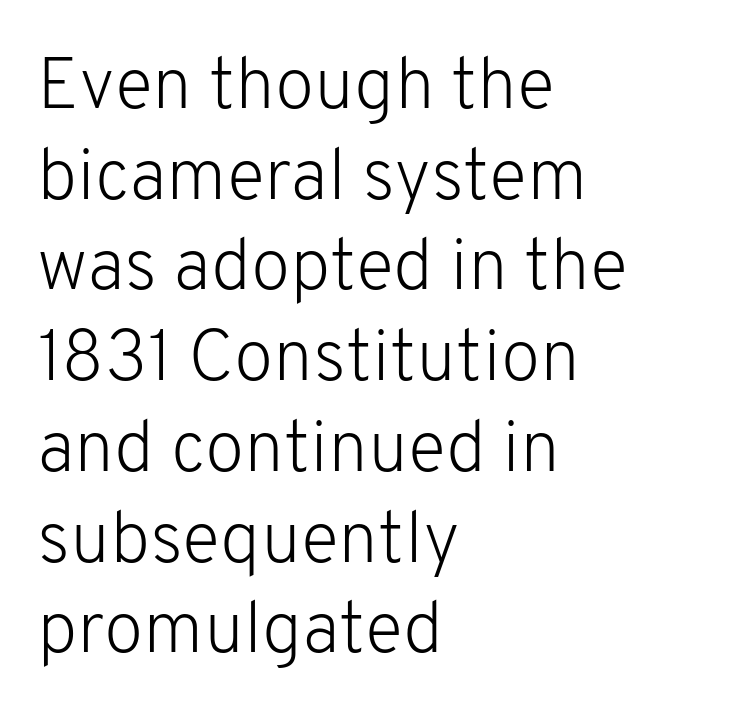
Q: Is the text bold? A: No.
Q: Is the text italic (slanted)? A: No, it is upright.
Q: Is the typeface a serif or a sans-serif typeface? A: Sans-serif.
Q: Is the text underlined? A: No.
Q: How is the paragraph aligned? A: Left-aligned.
Q: Is the spacing between letters normal or unusually wide? A: Normal.
Q: Is the spacing between lines tight, normal or loose? A: Normal.
Q: Width (condensed, normal, or wide)? A: Normal.
Q: Stroke contrast? A: Low.
Q: x-height? A: Medium.
Q: Monospaced? A: No.
